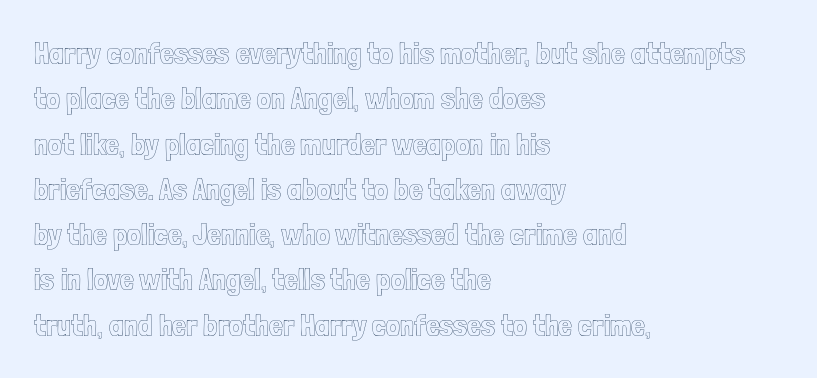
Q: Is the text italic (slanted)? A: No, it is upright.
Q: Is the text underlined? A: No.
Q: How is the paragraph aligned? A: Left-aligned.
Q: Is the spacing between letters normal or unusually wide? A: Normal.
Q: Is the spacing between lines tight, normal or loose? A: Normal.
Q: Width (condensed, normal, or wide)? A: Condensed.
Q: x-height? A: Medium.
Q: Monospaced? A: No.
